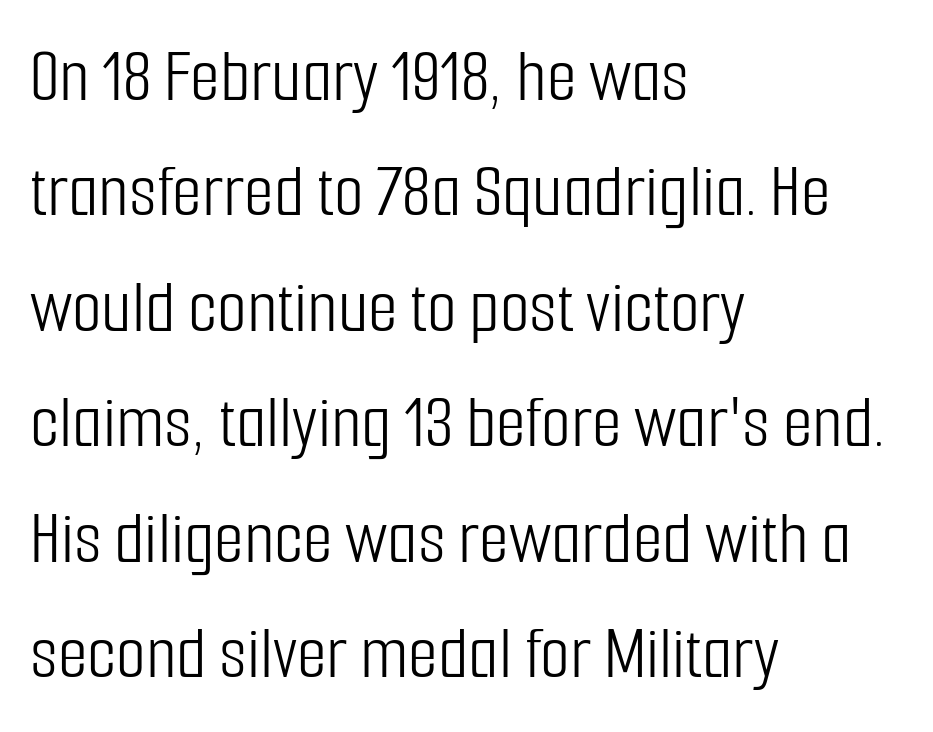
The image shows 77 px light, condensed sans-serif type, upright; set left-aligned, normal line spacing (1.5x), normal letter spacing, not underlined; low stroke contrast and a medium x-height.
